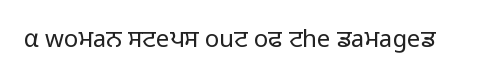
The image shows 24 px text type, upright; set normal letter spacing, not underlined.
